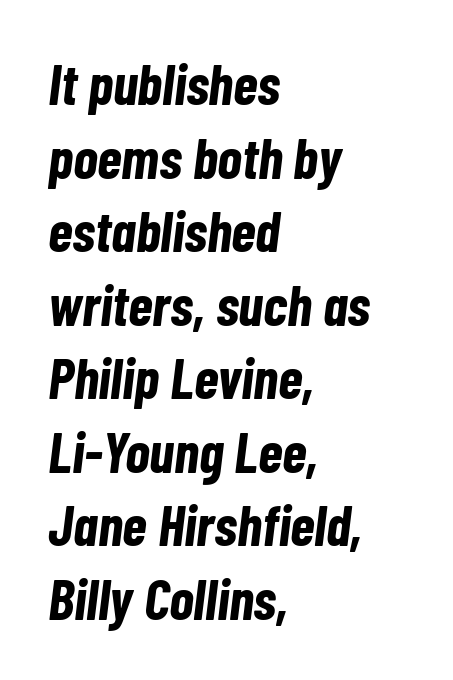
The face used here is proportionally spaced, like ordinary book or web type. Yep, that's italic — everything's leaning. Tracking here is standard; glyphs follow each other at the usual distance. Line beginnings align vertically; line endings do not. Students, this is bold: see how much ink each stroke carries. The space directly below the letters is spotless.
